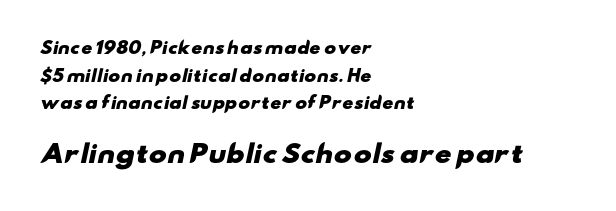
The words here are not underlined. How heavy is the stroke? Heavy — this is a bold. This sample uses plain, unmodified letter spacing. All the whitespace from short lines collects on the right. Block two is the big one; block one sits smaller above it.
